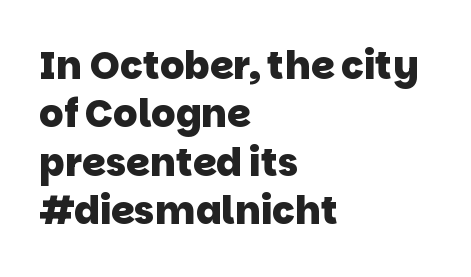
Short and long lines alike share a common starting point at left. The vertical gap from one line to the next is medium. You could not count columns in this text — the font is proportionally spaced. The foot of each line stays bare and open. Serifs: no, the terminals of the letterforms are clean.
